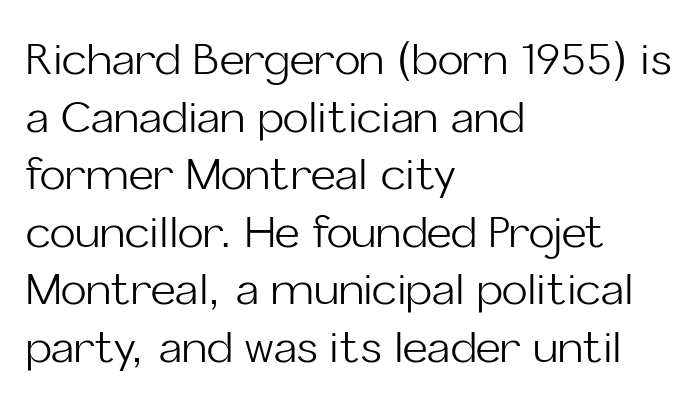
Left-aligned paragraph, ragged on the right. Grotesque or geometric, the face here clearly has no serifs. Every character sits straight up, as roman type does. Leading matches the norm, producing a regular column. Inter-character spacing is left at the font's built-in metrics. Here the designer chose a conventional face with non-uniform glyph widths.
